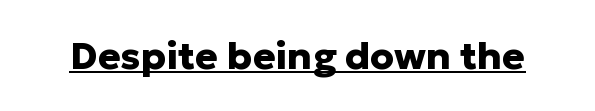
A typesetter would call this proportional, since set widths differ per character. Type style note: lacks serifs. The typography opts for an upright posture over an oblique one. Weight check: bold — yes, fully. What decoration does the sample have? An underline.
